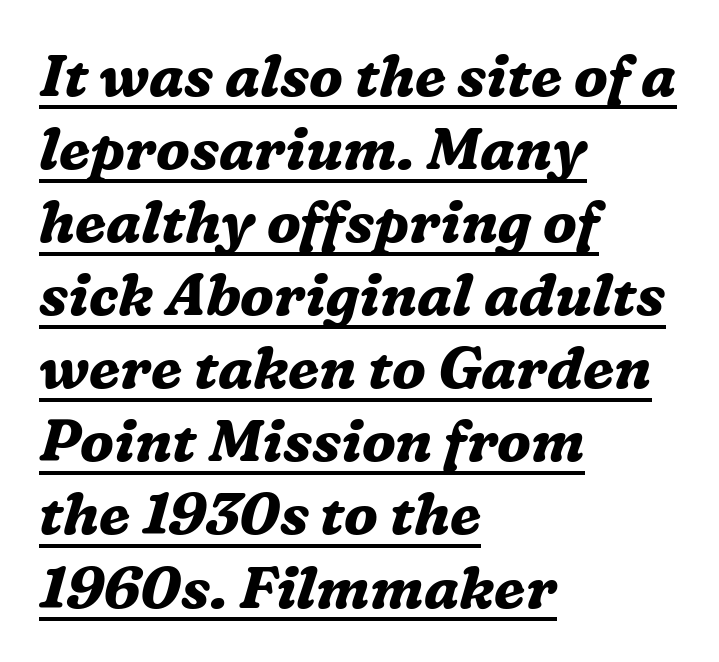
The image shows 58 px bold serif type, italic (leaning right); set left-aligned, normal line spacing (1.26x), normal letter spacing, underlined; medium stroke contrast and a medium x-height.
